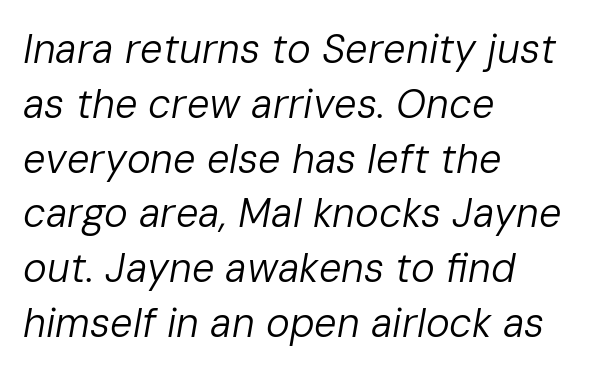
The image shows 40 px regular-weight type, italic (leaning right); set left-aligned, normal line spacing (1.37x), normal letter spacing, not underlined; low stroke contrast and a medium x-height.
